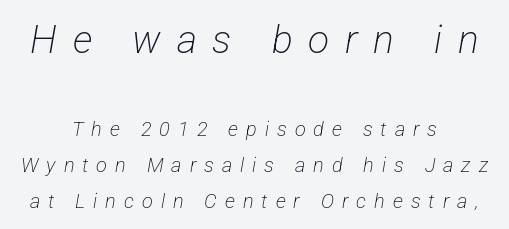
{"serif": "no", "bold": "no", "weight": "light", "width": "condensed", "stroke_contrast": "low", "x_height": "medium", "monospaced": "no", "underline": "no", "align": "center", "line_spacing_ratio": 1.79, "letter_spacing": "wide", "letter_spacing_em": 0.4, "larger_block": "first", "size_ratio": 1.95, "glyph_px": 39}
